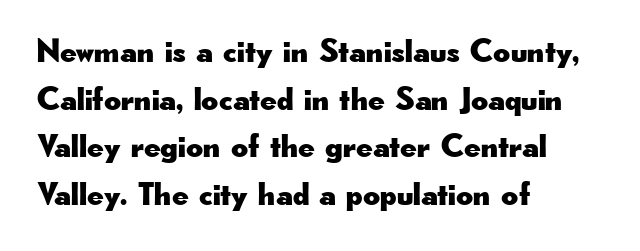
Q: Is the text italic (slanted)? A: No, it is upright.
Q: Is the typeface a serif or a sans-serif typeface? A: Sans-serif.
Q: Is the text underlined? A: No.
Q: How is the paragraph aligned? A: Left-aligned.
Q: Is the spacing between letters normal or unusually wide? A: Normal.
Q: Is the spacing between lines tight, normal or loose? A: Normal.
Q: Width (condensed, normal, or wide)? A: Wide.
Q: Stroke contrast? A: Low.
Q: x-height? A: Small.
Q: Monospaced? A: No.
